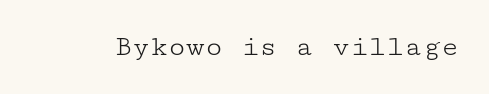
The image shows 30 px light, wide serif type, upright; set normal letter spacing, not underlined; low stroke contrast and a medium x-height.
